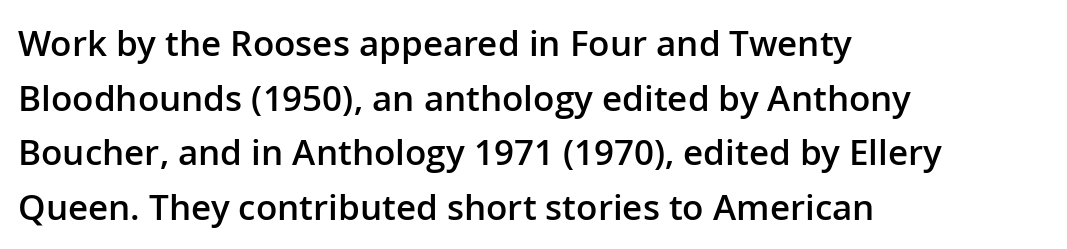
The image shows 35 px semibold sans-serif type, upright; set left-aligned, normal line spacing (1.56x), normal letter spacing, not underlined; low stroke contrast and a medium x-height.
